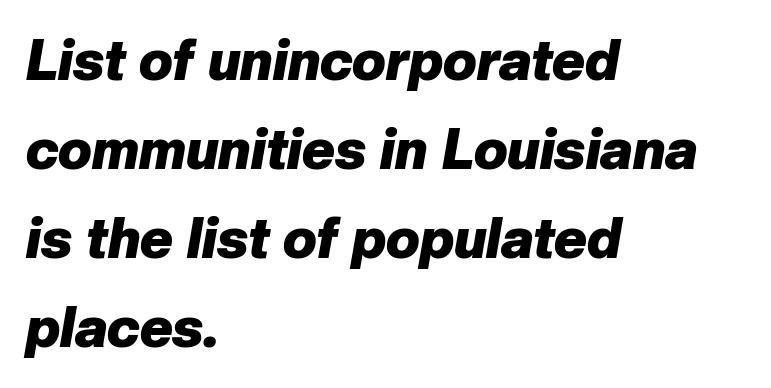
The image shows 56 px heavy type, italic (leaning right); set left-aligned, normal line spacing (1.59x), normal letter spacing, not underlined; low stroke contrast and a medium x-height.
